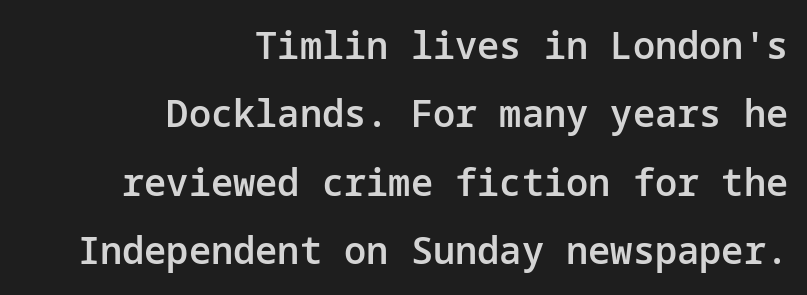
The image shows 37 px semibold sans-serif type, upright; set right-aligned, line spacing 1.85x, normal letter spacing, not underlined; low stroke contrast and a medium x-height.
